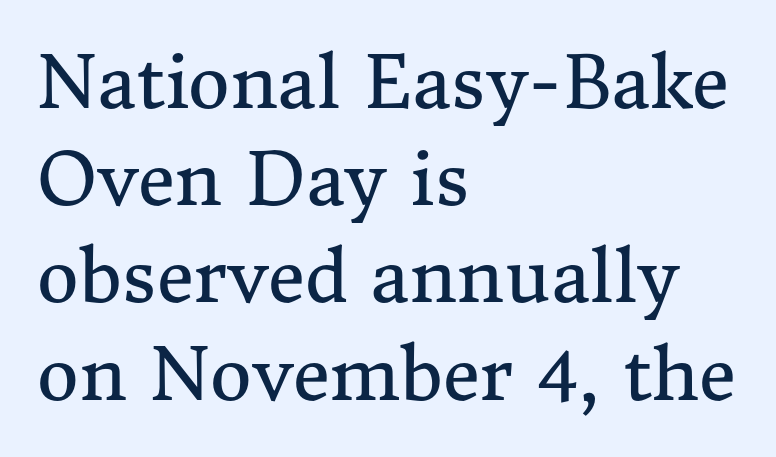
Underlining? Definitely not there. Regarding serifs, this sample has them. Each stroke keeps to a modest, everyday thickness or less. Does the lettering tilt? It doesn't — this is upright. The text block is weighted toward the left margin, trailing off unevenly rightward.
